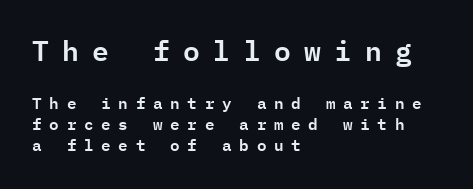
The image shows 28 px sans-serif type, upright, monospaced; set left-aligned, normal line spacing (1.33x), unusually wide letter spacing (+0.48 em), not underlined; the first (top) block is 1.75x larger; low stroke contrast and a medium x-height.
